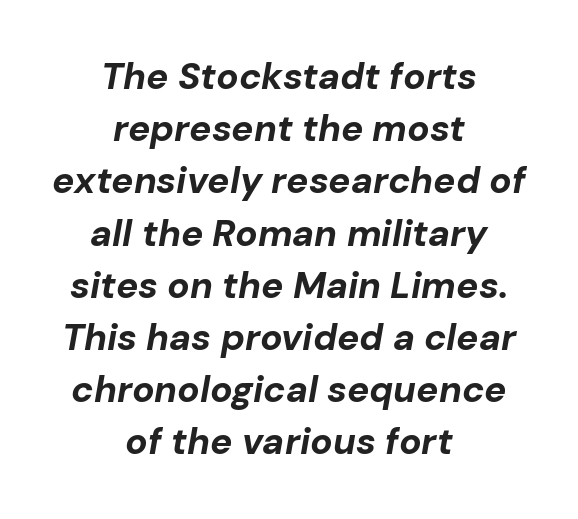
This rendering uses center alignment, leaving both contours irregular but symmetric. The passage shown is typed in a proportional face where columns would drift. Notice how the stems are inclined rather than vertical — that's the hallmark of italics. The letters are bold, with thick, heavy strokes. Baseline-to-baseline distance is the conventional proportion of letter height. Clear beneath every line of the passage.
